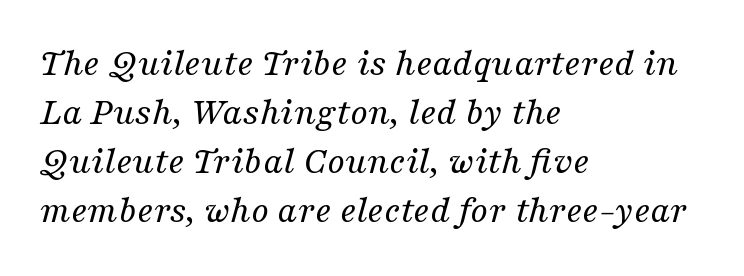
Q: Is the text bold? A: No.
Q: Is the text italic (slanted)? A: Yes, it leans right by about 16 degrees.
Q: Is the typeface a serif or a sans-serif typeface? A: Serif.
Q: Is the text underlined? A: No.
Q: How is the paragraph aligned? A: Left-aligned.
Q: Is the spacing between letters normal or unusually wide? A: Normal.
Q: Is the spacing between lines tight, normal or loose? A: Normal.
Q: Width (condensed, normal, or wide)? A: Normal.
Q: Stroke contrast? A: Medium.
Q: x-height? A: Medium.
Q: Monospaced? A: No.
